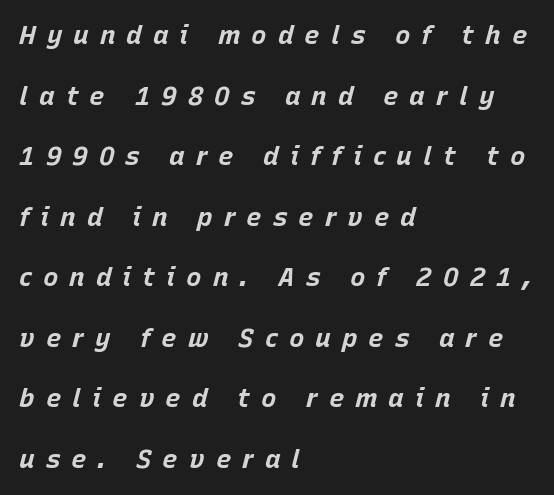
The image shows 26 px bold type, italic (leaning right); set left-aligned, loose line spacing (2.33x), unusually wide letter spacing (+0.42 em), not underlined.
